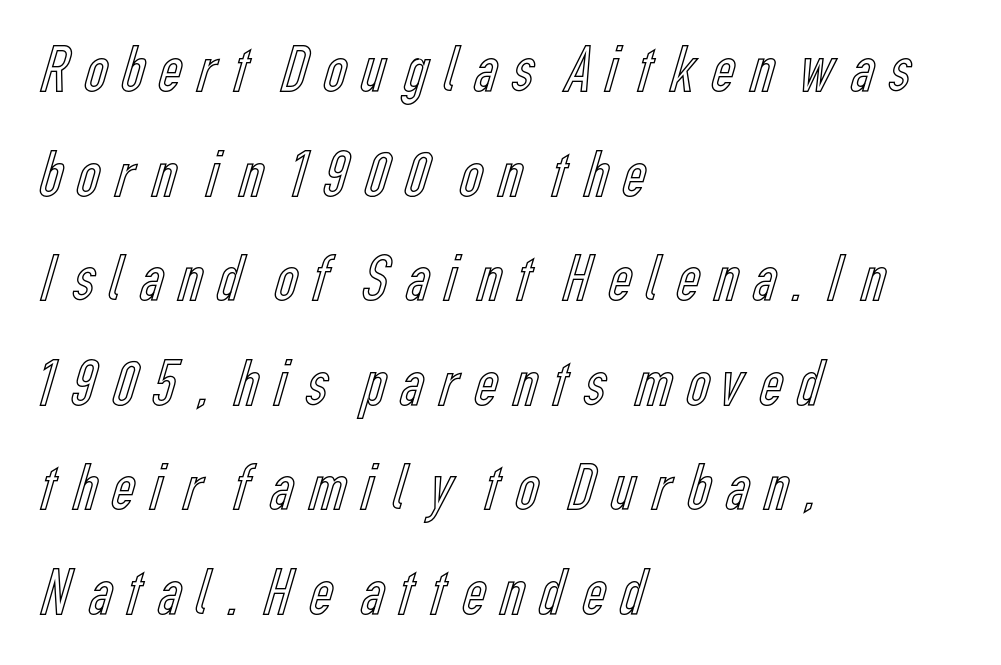
The rendering uses natural spacing where letterforms have individual widths. The space beneath each line is pristine and unruled. The paragraph shown leans on its left margin. Is there much room between lines? A standard amount, neither cramped nor airy.
